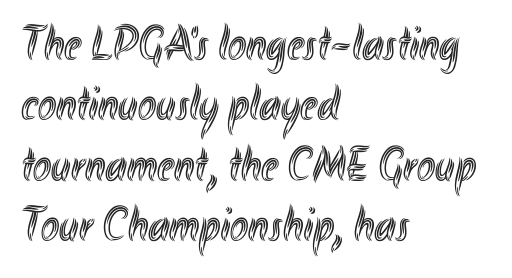
The image shows 49 px condensed type; set left-aligned, line spacing 1.23x, normal letter spacing, not underlined; a small x-height.
